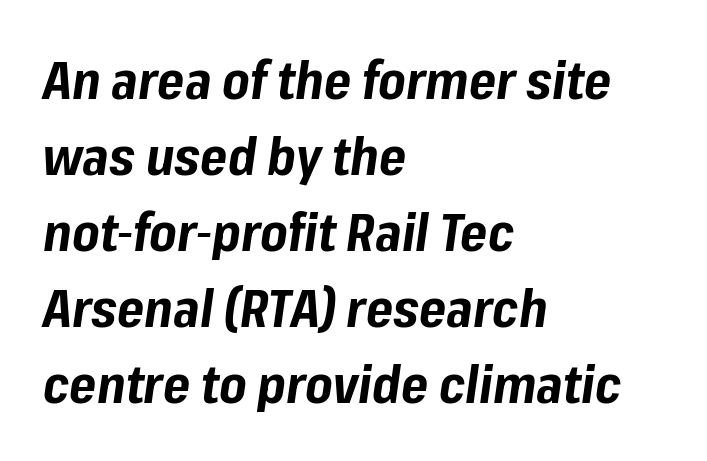
Lines of text with bare space underneath. The setting favours the left margin, as ordinary paragraphs usually do. Quick note: interline space is typical. Slanted lettering throughout. Spacing verdict: proportional, widths tailored to each character.
